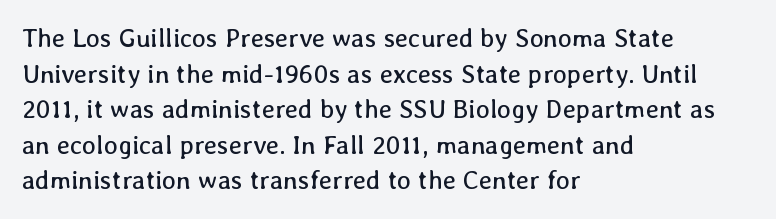
The image shows 26 px text type, upright; set left-aligned, normal line spacing (1.37x), normal letter spacing, not underlined.
